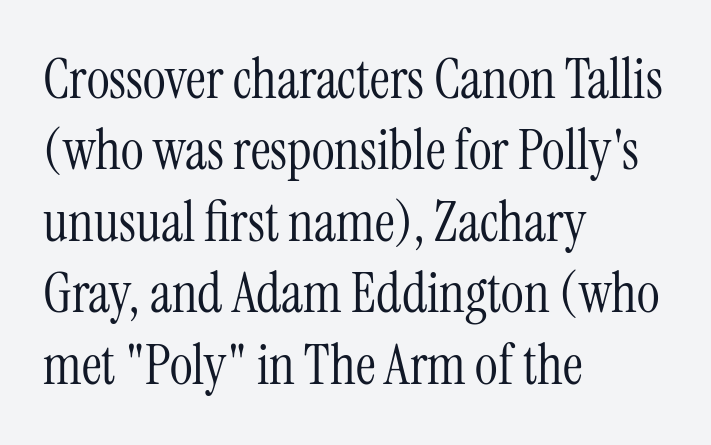
Do the characters align in a grid? No, the font is proportional. Short note: letters normally spaced. A typesetter would mark this as roman, not italic. Unlike a clean sans, this face finishes its strokes with serifs.
